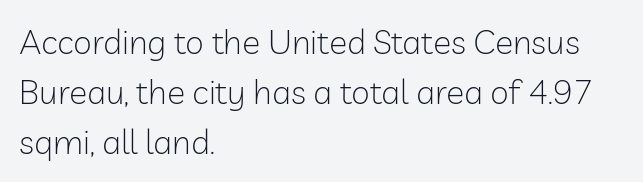
The image shows 34 px light sans-serif type, upright; set left-aligned, normal line spacing (1.47x), normal letter spacing, not underlined; low stroke contrast and a medium x-height.
